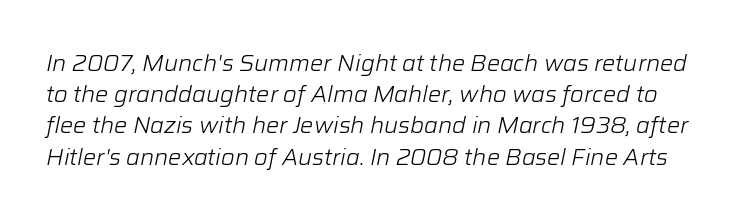
Q: Is the text bold? A: No.
Q: Is the text italic (slanted)? A: Yes, it leans right by about 12 degrees.
Q: Is the text underlined? A: No.
Q: Is the spacing between letters normal or unusually wide? A: Normal.
Q: Is the spacing between lines tight, normal or loose? A: Normal.
